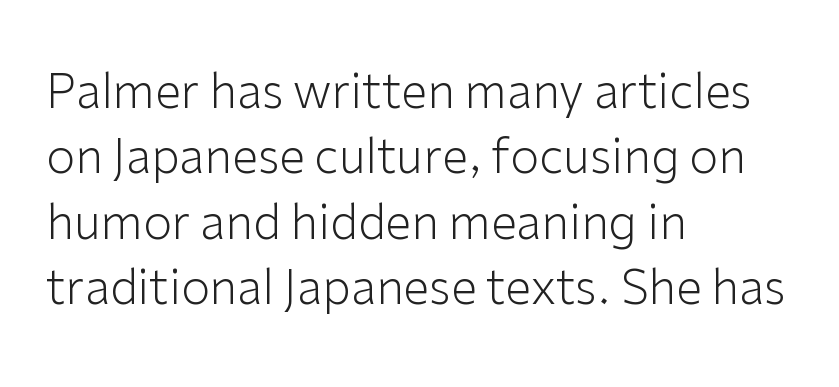
No word sits above an underline. The letters advance in unequal steps, a hallmark of proportional type. You can tell it's not italic because the verticals are truly vertical. No extra ink here — the face is not bold. Short and long lines alike share a common starting point at left. Leading: standard.
